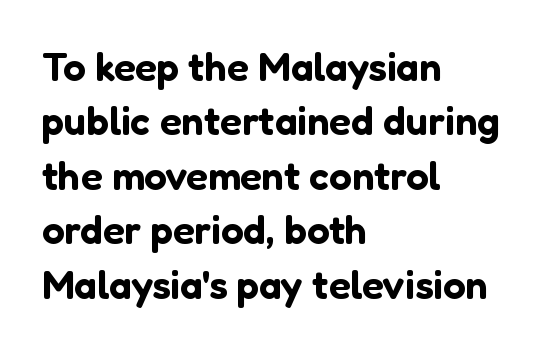
The letters carry no serifs — their stems end cleanly without finishing strokes. Decoration check: the copy has no underline. The designer left line spacing at the default. You could call the tracking neutral — neither tight nor loose.
